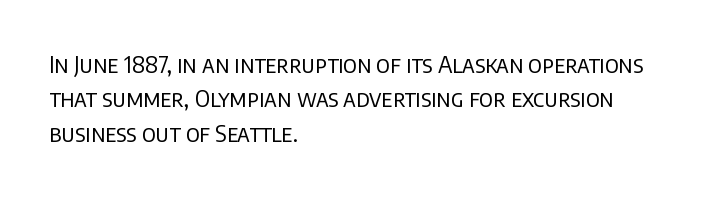
The vertical gap from one line to the next is medium. These lines were composed using upright roman letters. Horizontal alignment here is leftward, the default for most running prose. The gaps between neighbouring characters are ordinary and unremarkable. Weight: regular or lighter.
